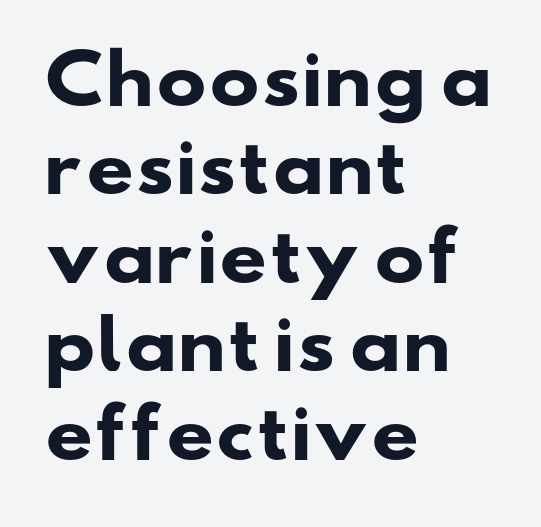
The image shows 67 px heavy, wide sans-serif type; set left-aligned, normal line spacing (1.32x), normal letter spacing, not underlined; low stroke contrast and a small x-height.
